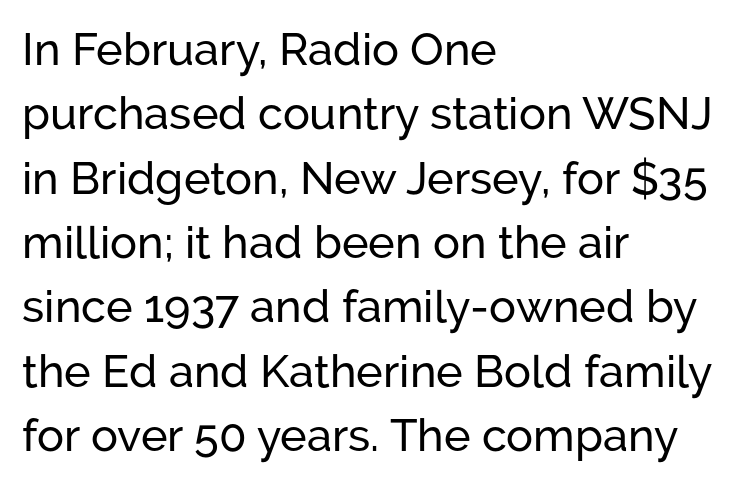
Here the designer chose a conventional face with non-uniform glyph widths. Line spacing here is normal. Check where the strokes stop: nothing finishes them off — pure sans. The tracking reads as untouched default to a designer's eye. This is the regular roman posture of the typeface.
